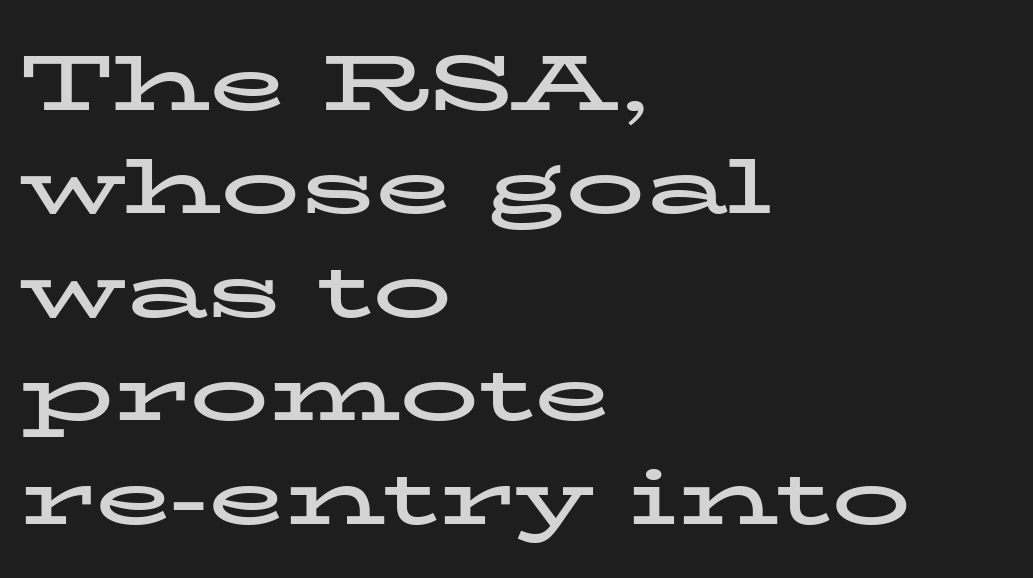
{"serif": "yes", "italic": "no", "bold": "yes", "weight": "bold", "width": "wide", "stroke_contrast": "low", "x_height": "medium", "monospaced": "no", "underline": "no", "align": "left", "line_spacing": "normal", "line_spacing_ratio": 1.31, "letter_spacing": "normal", "letter_spacing_em": 0.0, "glyph_px": 79}
